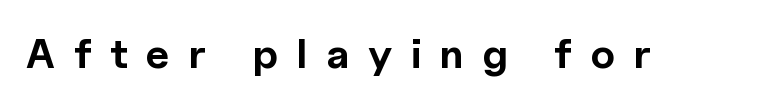
Pretty heavy lettering here — definitely bold. In terms of letterspacing, this is a distinctly airy, spread setting. Look at the bottom of the vertical strokes: they stop flat, with no serifs. Varying glyph widths throughout — classic text-font behaviour.
